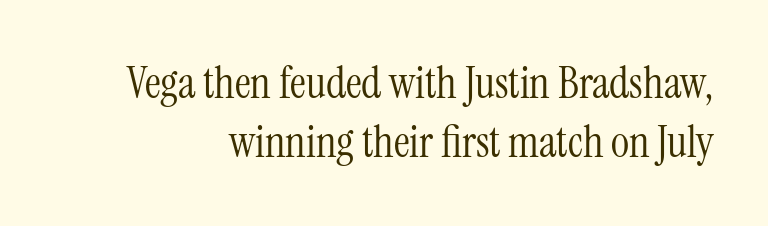
{"serif": "yes", "italic": "no", "bold": "no", "weight": "light", "width": "condensed", "stroke_contrast": "medium", "x_height": "medium", "monospaced": "no", "underline": "no", "line_spacing": "normal", "line_spacing_ratio": 1.35, "letter_spacing": "normal", "letter_spacing_em": 0.0, "glyph_px": 44}
